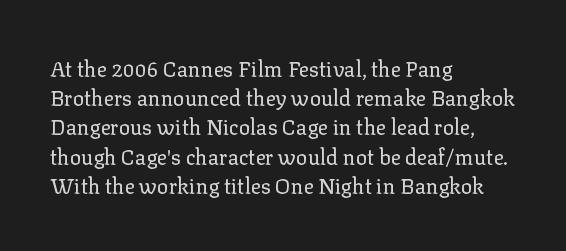
Tracking here is standard; glyphs follow each other at the usual distance. Heft: none added — not bold. These lines are set flush left with a ragged right edge. The letters stand straight up with perfectly vertical stems. Has an underline been added? It has not.
